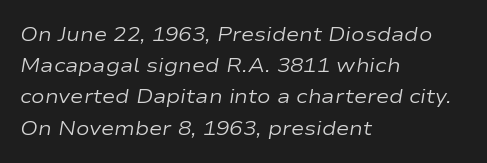
Q: Is the text bold? A: No.
Q: Is the text italic (slanted)? A: Yes, it leans right by about 9 degrees.
Q: Is the text underlined? A: No.
Q: How is the paragraph aligned? A: Left-aligned.
Q: Is the spacing between letters normal or unusually wide? A: Normal.
Q: Is the spacing between lines tight, normal or loose? A: Normal.
